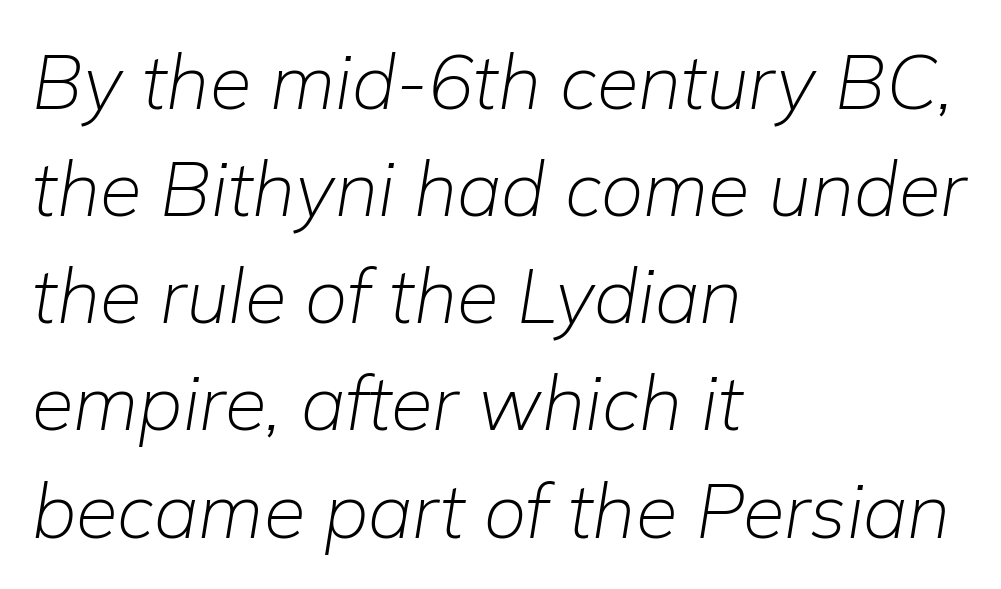
Which margin do the lines hug? The left one — the right edge is uneven. The passage shown is typed in a proportional face where columns would drift. This sample uses an oblique cut, with every glyph tilted off the vertical. One glance says typical: line gaps are just what's usual.
